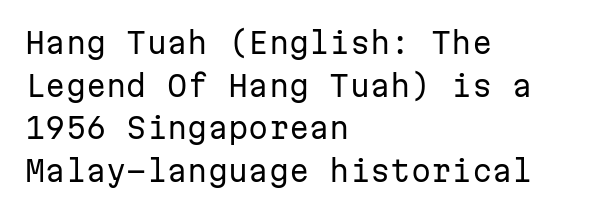
Q: Is the text bold? A: No.
Q: Is the text italic (slanted)? A: No, it is upright.
Q: Is the typeface a serif or a sans-serif typeface? A: Sans-serif.
Q: Is the text underlined? A: No.
Q: How is the paragraph aligned? A: Left-aligned.
Q: Is the spacing between letters normal or unusually wide? A: Normal.
Q: Is the spacing between lines tight, normal or loose? A: Normal.
Q: Width (condensed, normal, or wide)? A: Normal.
Q: Stroke contrast? A: Low.
Q: x-height? A: Medium.
Q: Monospaced? A: Yes.
